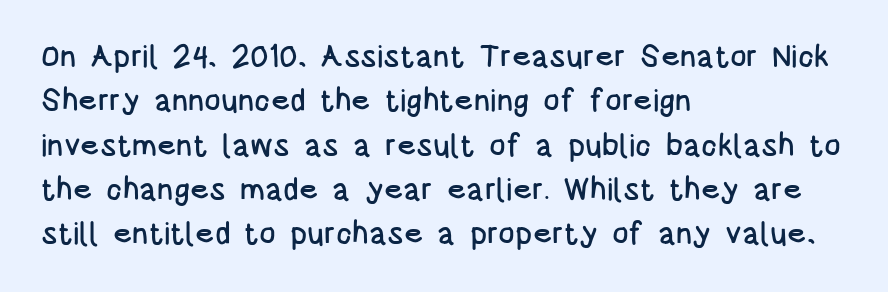
Interline gaps are of average width in this sample. Tracking here is standard; glyphs follow each other at the usual distance. Grotesque or geometric, the face here clearly has no serifs. Proportional: the letters do not fall into vertical columns. A student would call this left alignment; a typographer would say flush left, rag right. A clean baseline with only descenders dipping below it.
